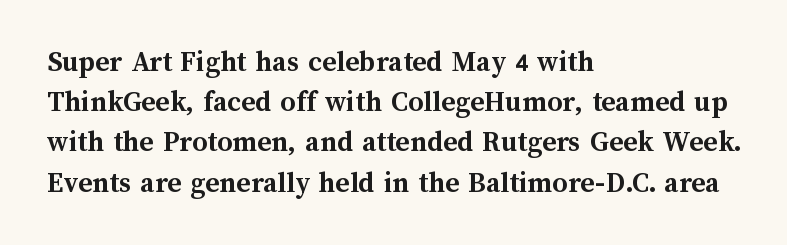
{"italic": "no", "bold": "yes", "weight": "semibold", "width": "normal", "stroke_contrast": "medium", "x_height": "medium", "monospaced": "no", "underline": "no", "align": "left", "line_spacing": "normal", "line_spacing_ratio": 1.34, "letter_spacing": "normal", "letter_spacing_em": 0.0, "glyph_px": 30}
